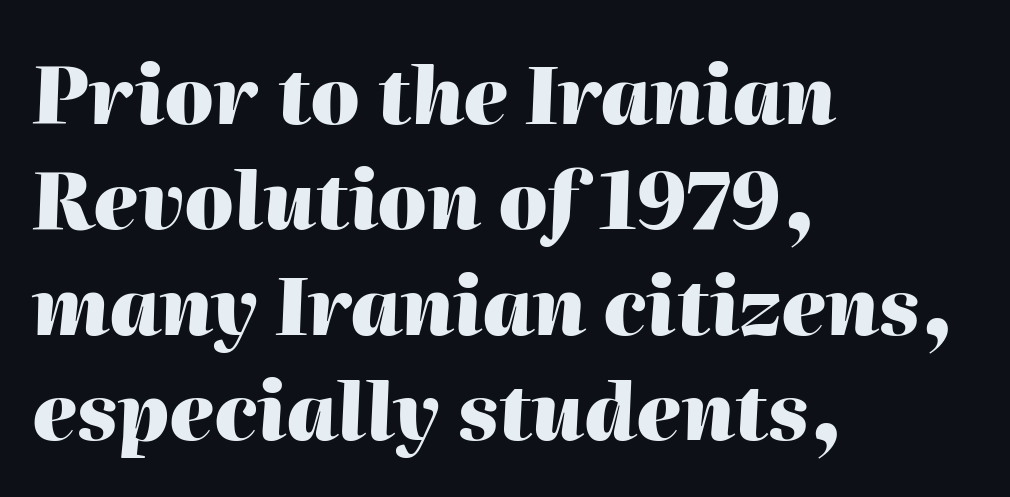
Spacing between characters is what you'd get straight out of the box. Descender tails drop into unmarked territory. Looks like regular typesetting: each glyph gets only the width it needs. The glyphs look as if they've been sheared to an angle. Compared with an ordinary text face, these strokes are far heavier — a full bold. Reading down the block, your eye returns to a fixed left position each line.
